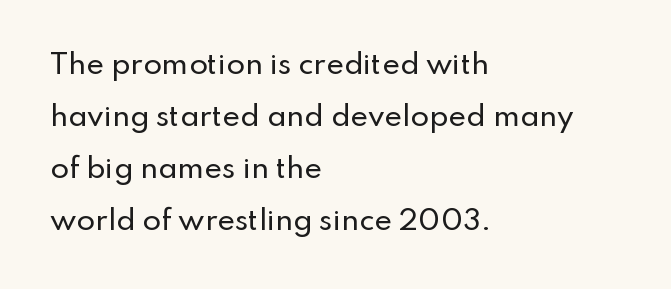
These lines keep a tight, regular rhythm from letter to letter. The passage shown is not underscored anywhere. Left-aligned paragraph, ragged on the right. What's the leading like? Stretched, with rows far apart. Does the lettering tilt? It doesn't — this is upright.
